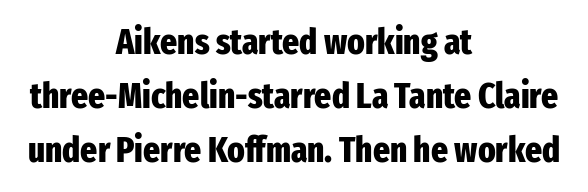
{"serif": "no", "italic": "no", "bold": "yes", "weight": "heavy", "width": "condensed", "stroke_contrast": "low", "x_height": "medium", "monospaced": "no", "underline": "no", "align": "center", "line_spacing": "normal", "line_spacing_ratio": 1.5, "letter_spacing": "normal", "letter_spacing_em": 0.0, "glyph_px": 36}
